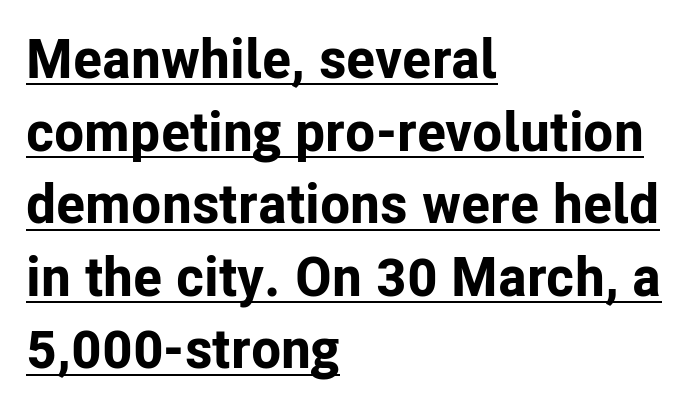
The image shows 55 px bold sans-serif type, upright; set left-aligned, normal line spacing (1.32x), normal letter spacing, underlined; low stroke contrast and a medium x-height.
